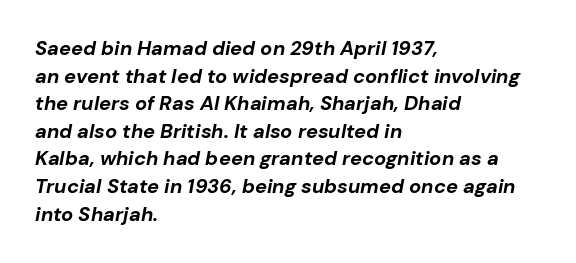
The image shows 20 px bold type, italic (leaning right); set left-aligned, normal line spacing (1.38x), normal letter spacing, not underlined.
